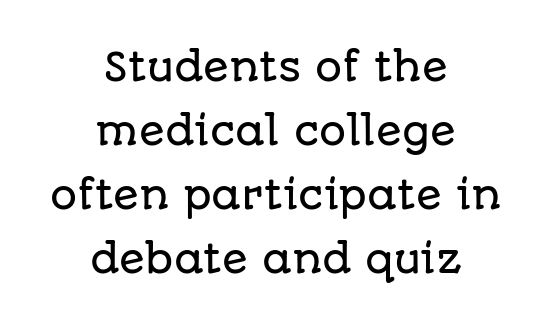
A clean baseline with only descenders dipping below it. Does extra space separate the letters? No, they use regular spacing. The whitespace from short lines is split evenly between both sides. The passage shown is typed in a proportional face where columns would drift. The lines sit at an ordinary, default distance from one another.
